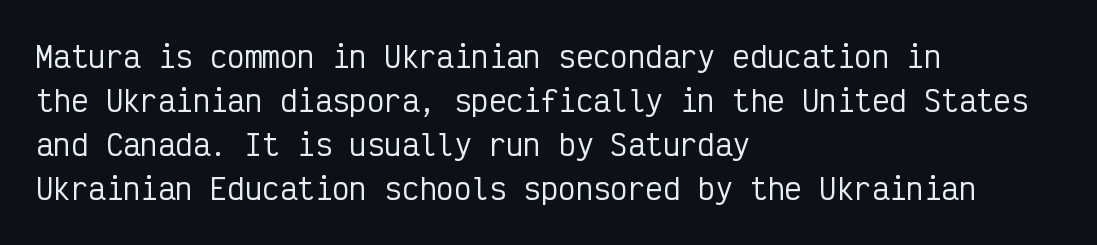
Does the copy run flush right? No — it runs flush left. The type family on display is of the sans-serif kind. Is there much room between lines? A standard amount, neither cramped nor airy. Posture: upright roman.
